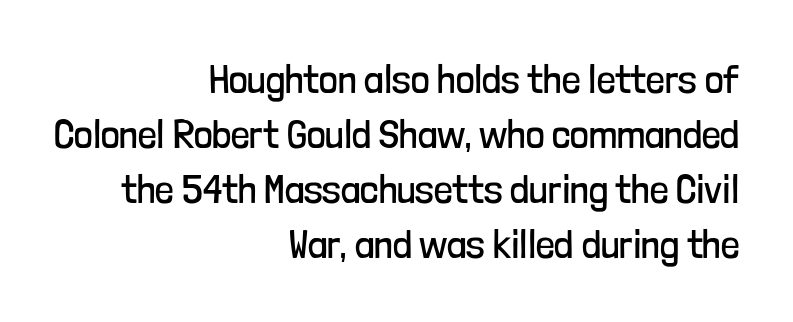
{"serif": "no", "italic": "no", "bold": "no", "weight": "regular", "width": "condensed", "stroke_contrast": "low", "x_height": "medium", "monospaced": "no", "underline": "no", "align": "right", "line_spacing": "normal", "line_spacing_ratio": 1.34, "letter_spacing": "normal", "letter_spacing_em": 0.0, "glyph_px": 41}
